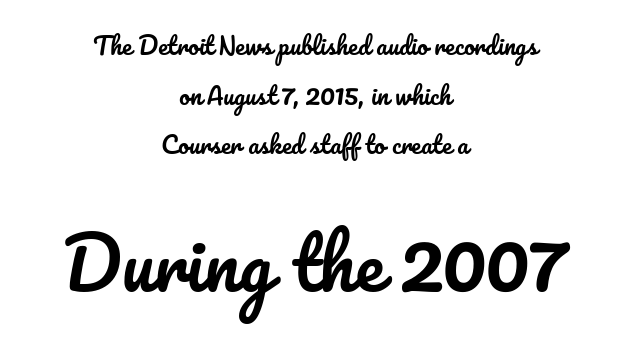
{"width": "normal", "stroke_contrast": "low", "x_height": "small", "monospaced": "no", "underline": "no", "align": "center", "line_spacing": "loose", "line_spacing_ratio": 2.07, "letter_spacing": "normal", "letter_spacing_em": 0.0, "larger_block": "second", "size_ratio": 2.96, "glyph_px": 71}
